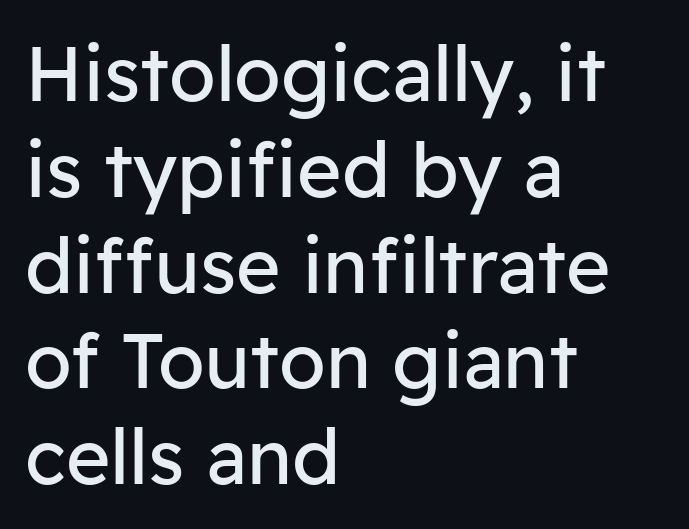
Quick note: underline off. Summary of weight: not heavy and not bold. Unlike a traditional serif, this face leaves its strokes unadorned. In terms of posture, this sample is upright. Tracking value appears to be zero — textbook default spacing.
